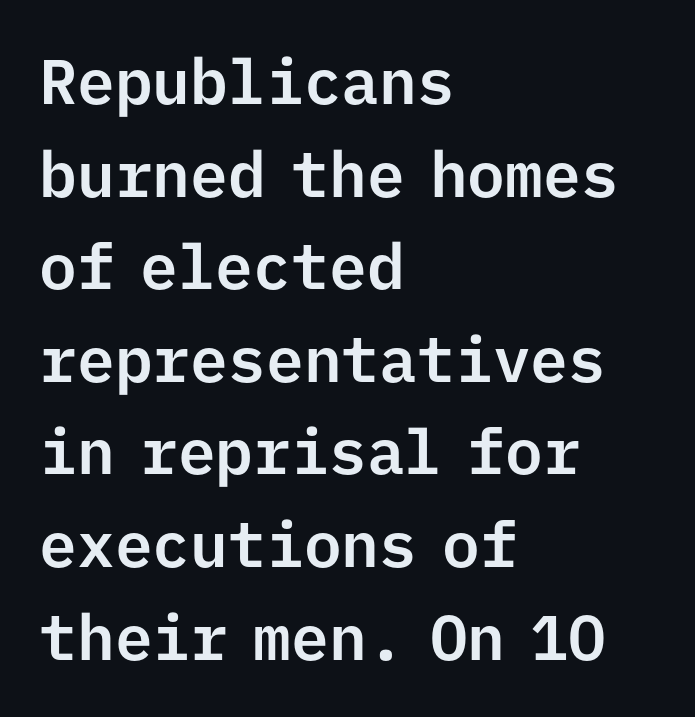
{"serif": "no", "italic": "no", "width": "normal", "stroke_contrast": "low", "x_height": "medium", "monospaced": "yes", "underline": "no", "align": "left", "line_spacing": "normal", "line_spacing_ratio": 1.47, "letter_spacing": "normal", "letter_spacing_em": 0.0, "glyph_px": 63}
